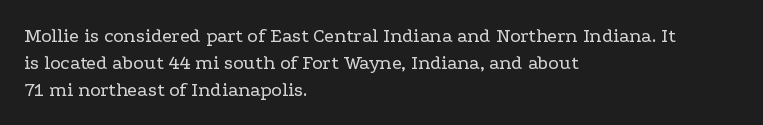
{"italic": "no", "bold": "no", "underline": "no", "align": "left", "line_spacing": "normal", "line_spacing_ratio": 1.34, "letter_spacing": "normal", "letter_spacing_em": 0.0, "glyph_px": 20}
